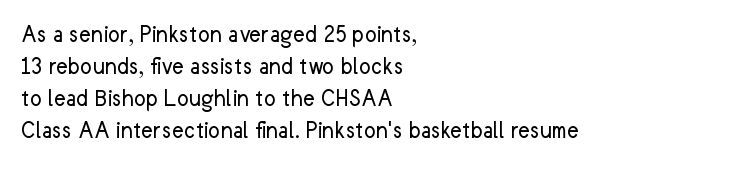
The image shows 25 px text type, upright; set left-aligned, normal line spacing (1.28x), normal letter spacing, not underlined.
